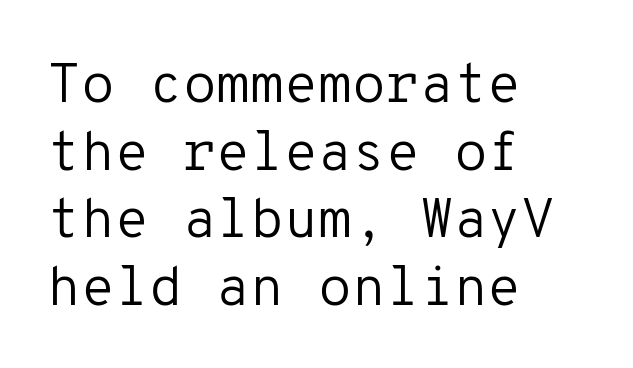
The image shows 55 px regular-weight sans-serif type, upright, monospaced; set left-aligned, line spacing 1.23x, normal letter spacing, not underlined; low stroke contrast and a medium x-height.
